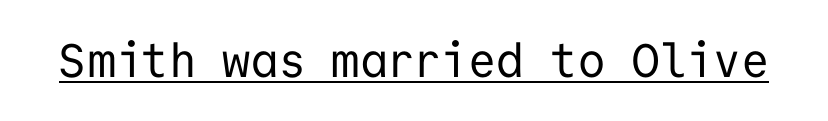
Q: Is the text bold? A: No.
Q: Is the text italic (slanted)? A: No, it is upright.
Q: Is the typeface a serif or a sans-serif typeface? A: Sans-serif.
Q: Is the text underlined? A: Yes.
Q: Is the spacing between letters normal or unusually wide? A: Normal.
Q: Width (condensed, normal, or wide)? A: Normal.
Q: Stroke contrast? A: Low.
Q: x-height? A: Medium.
Q: Monospaced? A: Yes.
